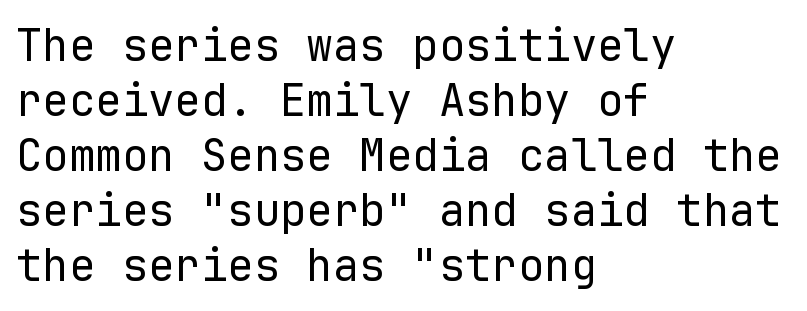
{"serif": "no", "italic": "no", "bold": "no", "weight": "regular", "width": "normal", "stroke_contrast": "low", "x_height": "medium", "monospaced": "yes", "underline": "no", "align": "left", "line_spacing": "normal", "line_spacing_ratio": 1.25, "letter_spacing": "normal", "letter_spacing_em": 0.0, "glyph_px": 44}
